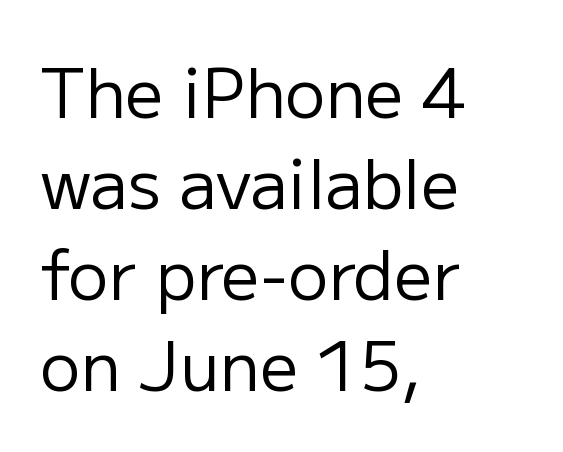
Q: Is the text bold? A: No.
Q: Is the text italic (slanted)? A: No, it is upright.
Q: Is the typeface a serif or a sans-serif typeface? A: Sans-serif.
Q: Is the text underlined? A: No.
Q: How is the paragraph aligned? A: Left-aligned.
Q: Is the spacing between letters normal or unusually wide? A: Normal.
Q: Is the spacing between lines tight, normal or loose? A: Normal.
Q: Width (condensed, normal, or wide)? A: Normal.
Q: Stroke contrast? A: Low.
Q: x-height? A: Medium.
Q: Monospaced? A: No.
